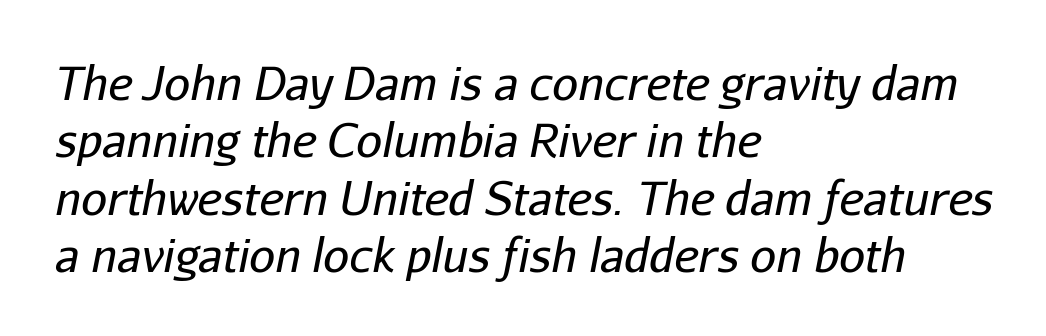
Note the varied advance widths — an 'i' is clearly narrower than an 'm'. Underlining? Definitely not there. Weight class: somewhere from thin through regular. How are the letters spaced? Ordinarily, with no added tracking. Typeset ragged right — the left edge is the straight one. Posture: slanted.
